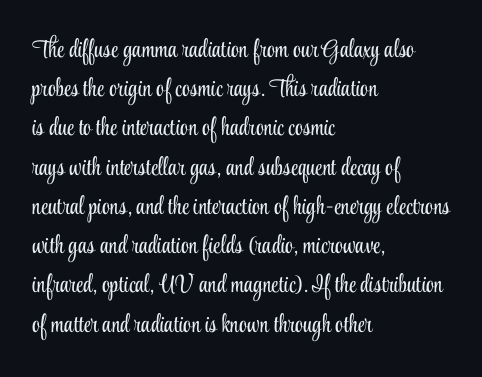
Q: Is the text bold? A: No.
Q: Is the text italic (slanted)? A: Yes.
Q: Is the text underlined? A: No.
Q: How is the paragraph aligned? A: Left-aligned.
Q: Is the spacing between letters normal or unusually wide? A: Normal.
Q: Is the spacing between lines tight, normal or loose? A: Normal.
